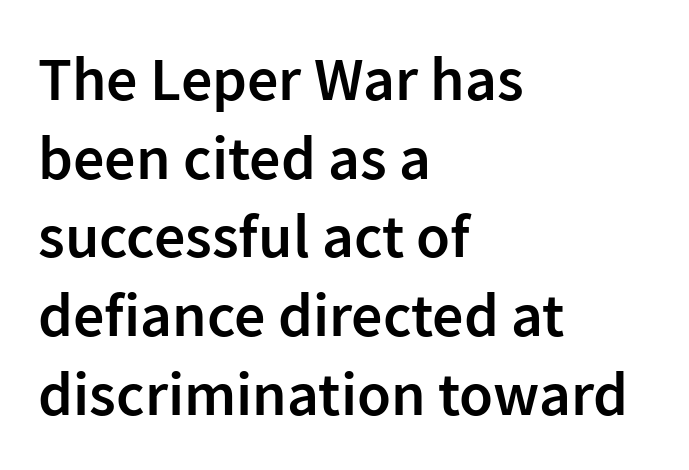
{"serif": "no", "italic": "no", "bold": "semi", "weight": "semibold", "width": "normal", "stroke_contrast": "low", "x_height": "medium", "monospaced": "no", "underline": "no", "align": "left", "line_spacing": "normal", "line_spacing_ratio": 1.27, "letter_spacing": "normal", "letter_spacing_em": 0.0, "glyph_px": 62}
